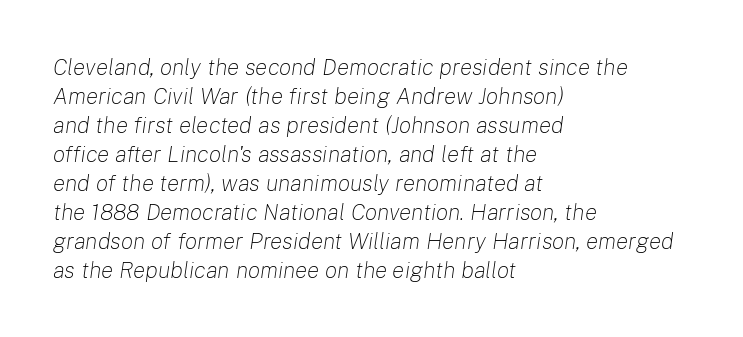
The rendering uses a moderate line-height, typical for paragraphs. The face used here has a pronounced slope to its letters. The type is set solid horizontally, with unmodified tracking. Vertical stems look standard width or narrower in stroke.
